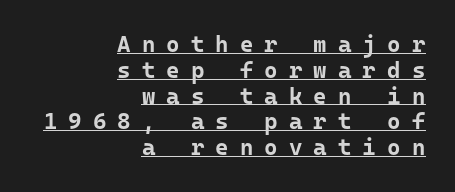
Q: Is the text bold? A: Yes.
Q: Is the text italic (slanted)? A: No, it is upright.
Q: Is the text underlined? A: Yes.
Q: How is the paragraph aligned? A: Right-aligned.
Q: Is the spacing between letters normal or unusually wide? A: Unusually wide.
Q: Is the spacing between lines tight, normal or loose? A: Tight.
